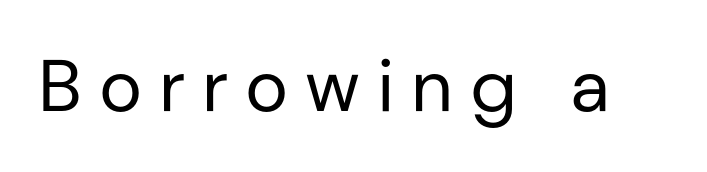
The image shows 73 px regular-weight sans-serif type, upright; set unusually wide letter spacing (+0.23 em), not underlined; low stroke contrast and a medium x-height.
